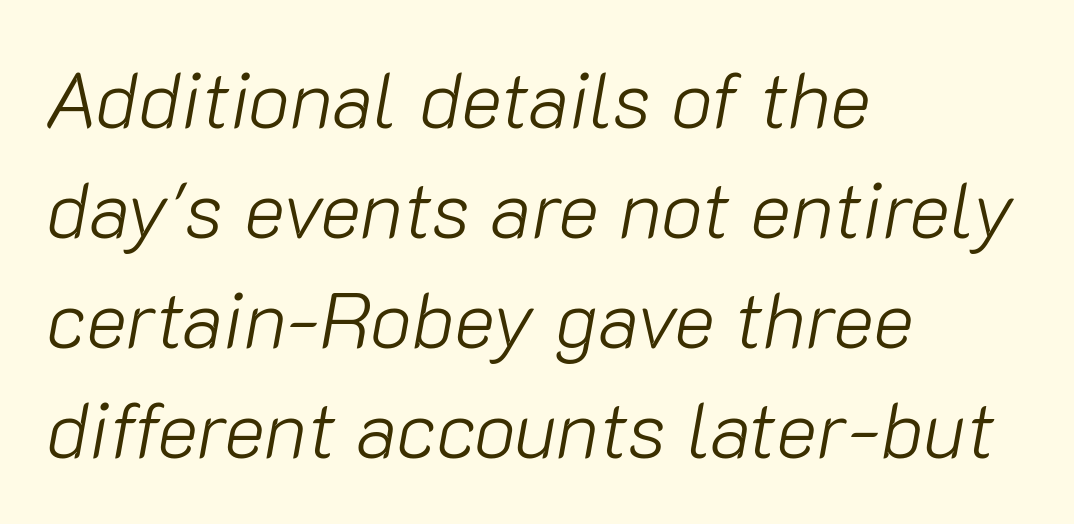
The image shows 78 px light type, italic (leaning right); set left-aligned, normal line spacing (1.41x), normal letter spacing, not underlined; low stroke contrast and a medium x-height.
